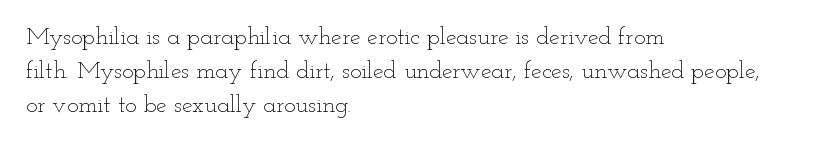
Q: Is the text bold? A: No.
Q: Is the text italic (slanted)? A: No, it is upright.
Q: Is the text underlined? A: No.
Q: How is the paragraph aligned? A: Left-aligned.
Q: Is the spacing between letters normal or unusually wide? A: Normal.
Q: Is the spacing between lines tight, normal or loose? A: Normal.
